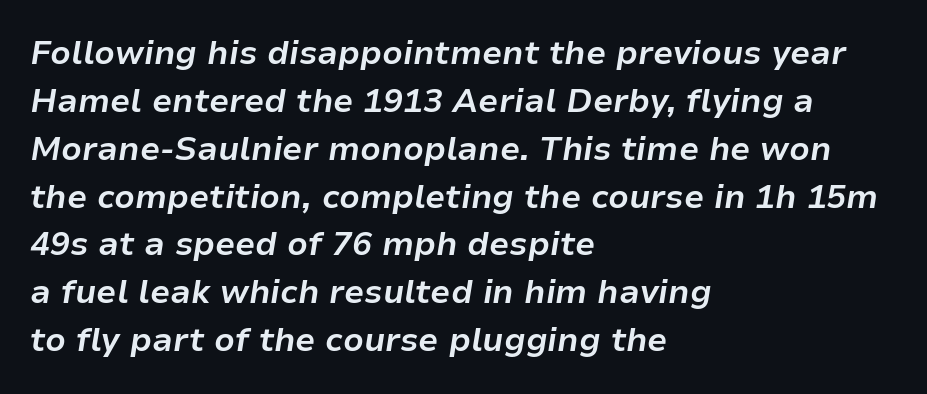
Q: Is the text bold? A: Yes.
Q: Is the text italic (slanted)? A: Yes, it leans right by about 9 degrees.
Q: Is the text underlined? A: No.
Q: How is the paragraph aligned? A: Left-aligned.
Q: Is the spacing between letters normal or unusually wide? A: Normal.
Q: Is the spacing between lines tight, normal or loose? A: Normal.
Q: Width (condensed, normal, or wide)? A: Normal.
Q: Stroke contrast? A: Low.
Q: x-height? A: Medium.
Q: Monospaced? A: No.
